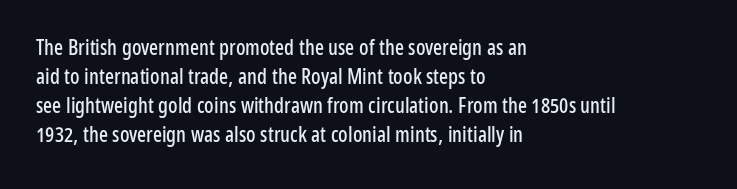
Does the leading feel generous? No, just average. Nobody touched the tracking dial on this one. This is the regular roman posture of the typeface. Visually the block forms a straight wall on the left and a jagged coastline on the right.
